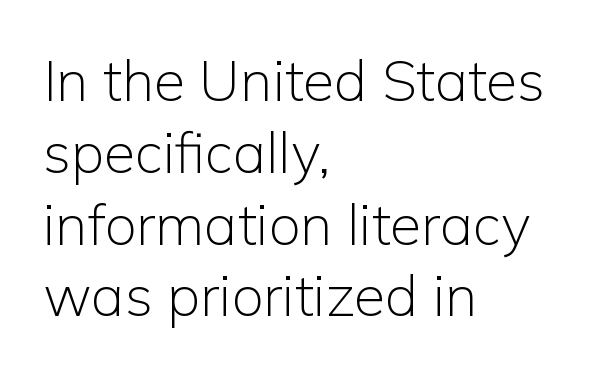
The image shows 57 px light sans-serif type, upright; set left-aligned, normal line spacing (1.26x), normal letter spacing, not underlined; low stroke contrast and a medium x-height.
